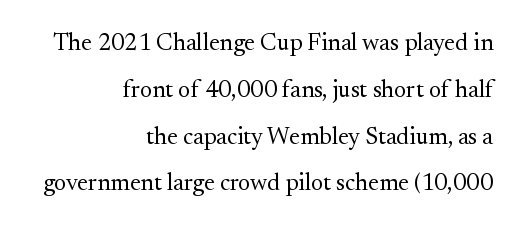
Q: Is the text bold? A: No.
Q: Is the text italic (slanted)? A: No, it is upright.
Q: Is the text underlined? A: No.
Q: How is the paragraph aligned? A: Right-aligned.
Q: Is the spacing between letters normal or unusually wide? A: Normal.
Q: Is the spacing between lines tight, normal or loose? A: Loose.
